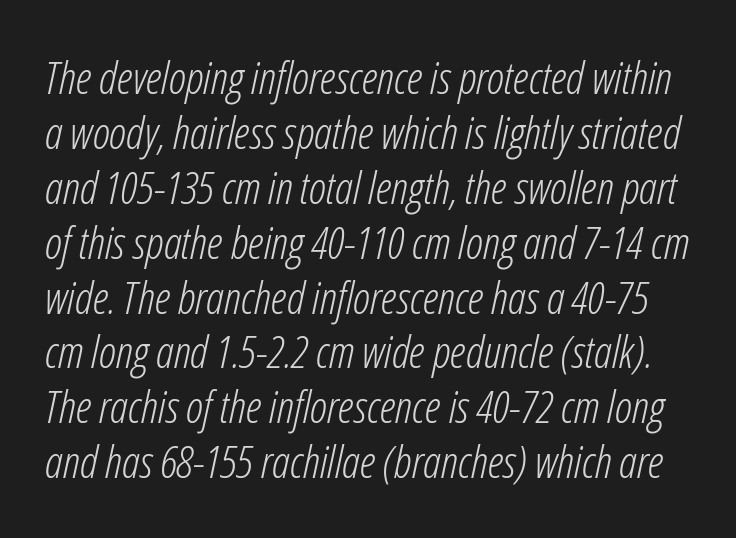
Standard letterfit; no display-style spreading of the glyphs. This sample uses an oblique cut, with every glyph tilted off the vertical. Check the space under the baseline: it is left empty. This sample has the flowing, uneven cadence of proportional lettering. The weight tops out at a normal text grade.
